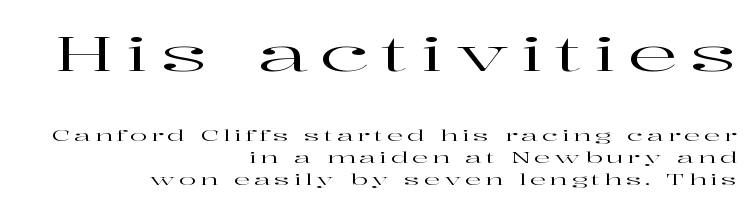
Q: Is the text italic (slanted)? A: No, it is upright.
Q: Is the typeface a serif or a sans-serif typeface? A: Serif.
Q: Is the text underlined? A: No.
Q: How is the paragraph aligned? A: Right-aligned.
Q: Is the spacing between letters normal or unusually wide? A: Unusually wide.
Q: Is the spacing between lines tight, normal or loose? A: Normal.
Q: Which block of text is set in a larger size, the first (top) or the second (bottom)? A: The first (top) one.
Q: Width (condensed, normal, or wide)? A: Wide.
Q: Stroke contrast? A: High.
Q: x-height? A: Medium.
Q: Monospaced? A: No.
